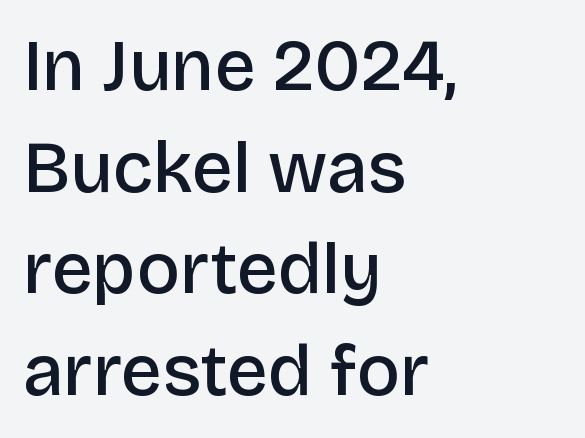
Vertically, the passage feels balanced, rows spaced as you'd expect. Italic? Not at all — the glyphs are vertical. Each line starts at the same left margin while the right side varies. Looks like regular typesetting: each glyph gets only the width it needs. Firm but not heavy-handed strokes: this text is semibold. The typeface chosen for these lines omits serifs.
